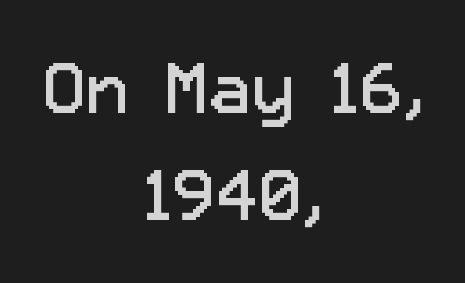
Q: Is the text bold? A: No.
Q: Is the text italic (slanted)? A: No, it is upright.
Q: Is the typeface a serif or a sans-serif typeface? A: Sans-serif.
Q: Is the text underlined? A: No.
Q: How is the paragraph aligned? A: Centered.
Q: Is the spacing between letters normal or unusually wide? A: Normal.
Q: Is the spacing between lines tight, normal or loose? A: Normal.
Q: Width (condensed, normal, or wide)? A: Normal.
Q: Stroke contrast? A: Low.
Q: x-height? A: Medium.
Q: Monospaced? A: No.
